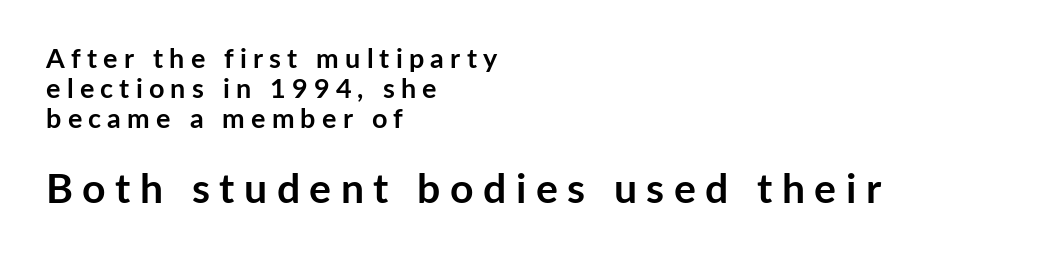
You could not count columns in this text — the font is proportionally spaced. Quick note: interline space is minimal. The face used here appears at its bigger size in the lower chunk. Short and long lines alike share a common starting point at left.
